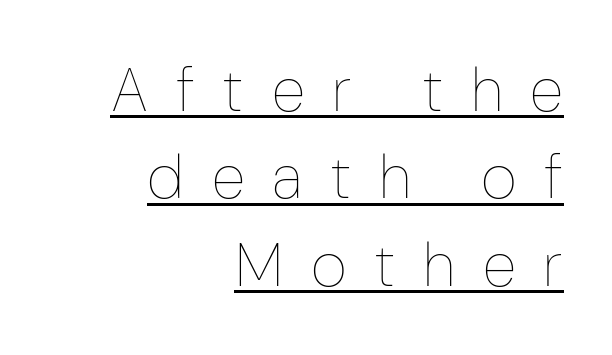
The image shows 62 px thin, condensed type, upright; set right-aligned, normal line spacing (1.41x), unusually wide letter spacing (+0.45 em), underlined; low stroke contrast and a medium x-height.
